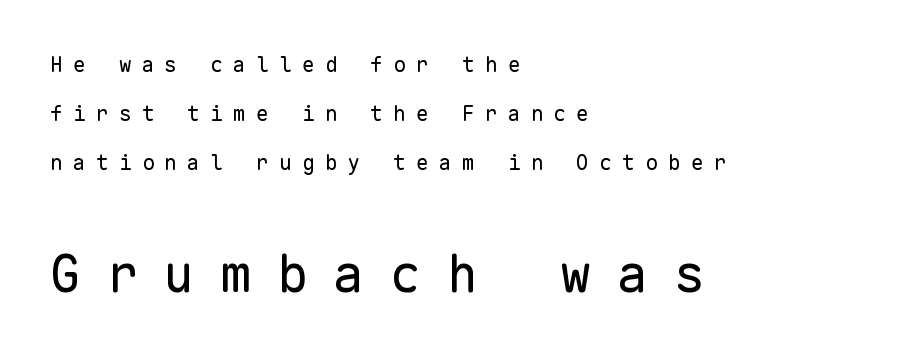
The image shows 52 px regular-weight sans-serif type, upright, monospaced; set left-aligned, loose line spacing (2.33x), unusually wide letter spacing (+0.49 em), not underlined; the second (bottom) block is 2.48x larger; low stroke contrast and a medium x-height.
